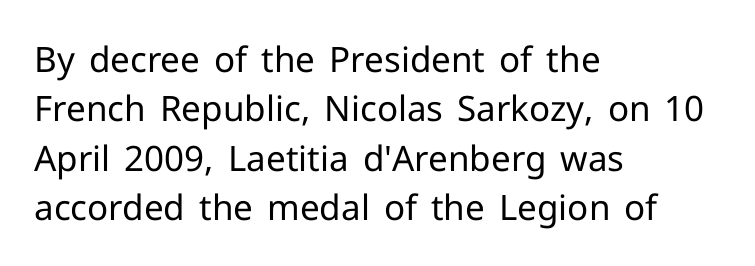
The image shows 35 px regular-weight sans-serif type, upright; set left-aligned, normal line spacing (1.41x), normal letter spacing, not underlined; low stroke contrast and a medium x-height.
